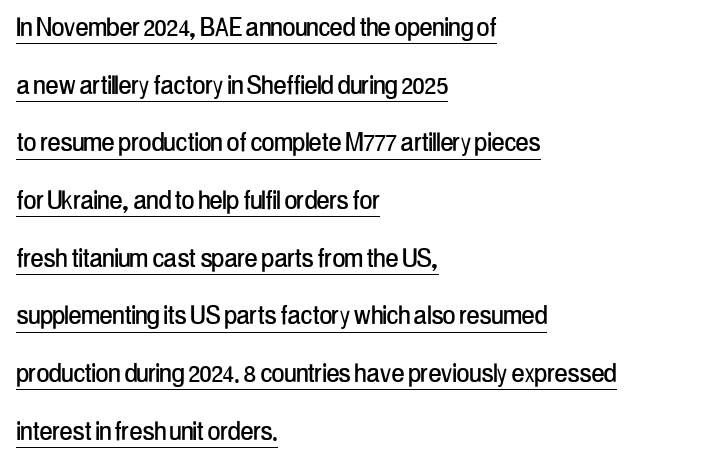
Q: Is the text italic (slanted)? A: No, it is upright.
Q: Is the typeface a serif or a sans-serif typeface? A: Sans-serif.
Q: Is the text underlined? A: Yes.
Q: How is the paragraph aligned? A: Left-aligned.
Q: Is the spacing between letters normal or unusually wide? A: Normal.
Q: Width (condensed, normal, or wide)? A: Condensed.
Q: Stroke contrast? A: Low.
Q: x-height? A: Medium.
Q: Monospaced? A: No.
